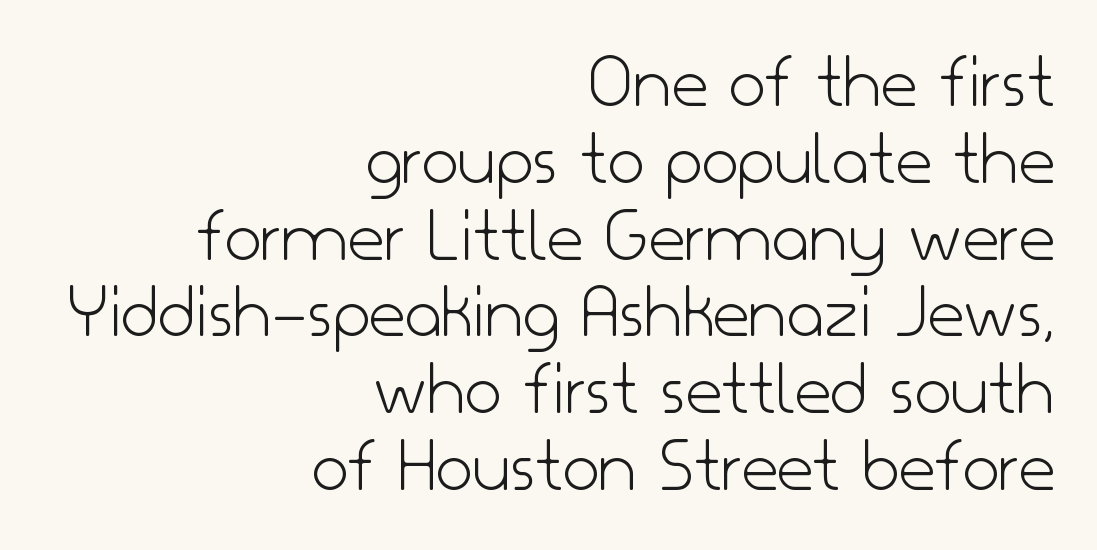
No chunkiness to these letters — they're not bold. Is this a sans? Yes — the strokes have no serifs. Type without underlining. The line texture is even and compact thanks to regular tracking. The ragged edge is on the left, which tells us the setting is flush right.
